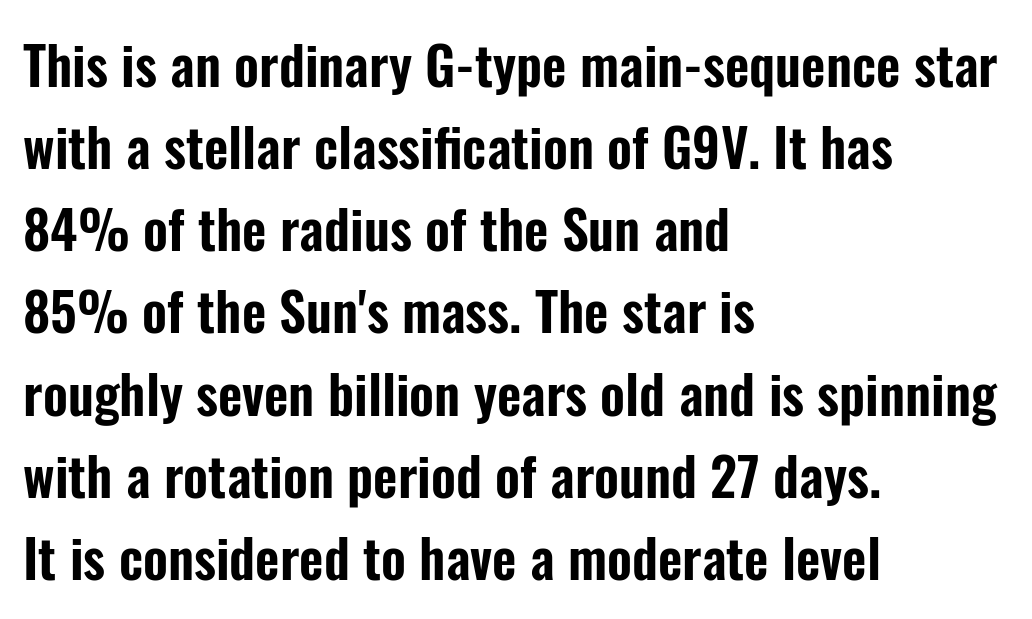
Each letter keeps its own natural width here, so spacing adapts to shape. Decoration check: the copy has no underline. Honestly, the row spacing looks completely unremarkable. A typesetter would label this face a sans.
